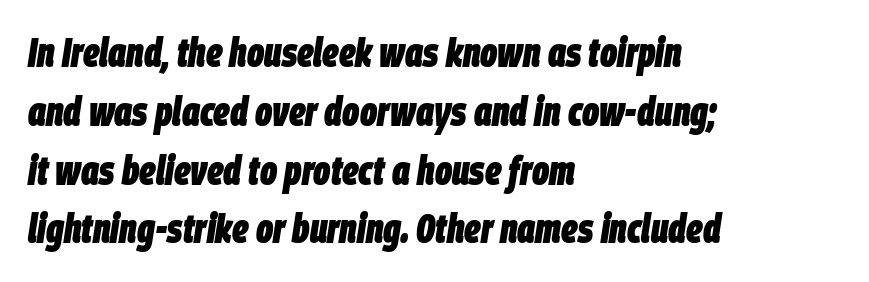
Emphasis by weight is at full strength: bold. Leading matches the norm, producing a regular column. Descender tails drop into unmarked territory. These lines keep a tight, regular rhythm from letter to letter. A typesetter would call this proportional, since set widths differ per character. Is the block centered? No — it sits flush against the left margin.
